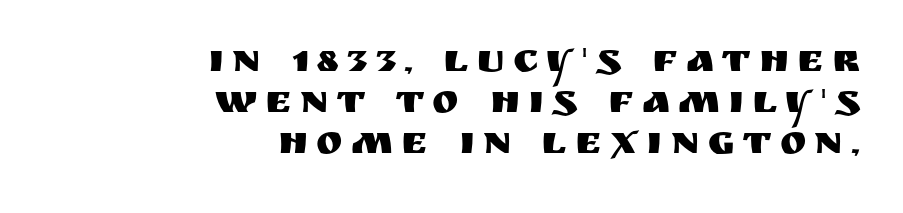
Q: Is the text italic (slanted)? A: No, it is upright.
Q: Is the typeface a serif or a sans-serif typeface? A: Sans-serif.
Q: Is the text underlined? A: No.
Q: How is the paragraph aligned? A: Right-aligned.
Q: Is the spacing between letters normal or unusually wide? A: Unusually wide.
Q: Is the spacing between lines tight, normal or loose? A: Tight.
Q: Width (condensed, normal, or wide)? A: Normal.
Q: Stroke contrast? A: Medium.
Q: x-height? A: Large.
Q: Monospaced? A: No.
